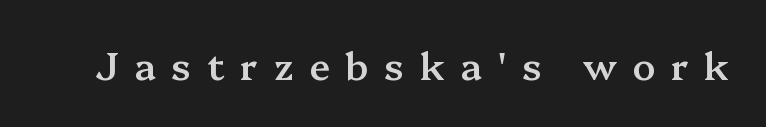
{"serif": "yes", "italic": "no", "bold": "semi", "weight": "semibold", "width": "normal", "stroke_contrast": "medium", "x_height": "medium", "monospaced": "no", "underline": "no", "letter_spacing": "wide", "letter_spacing_em": 0.41, "glyph_px": 38}
